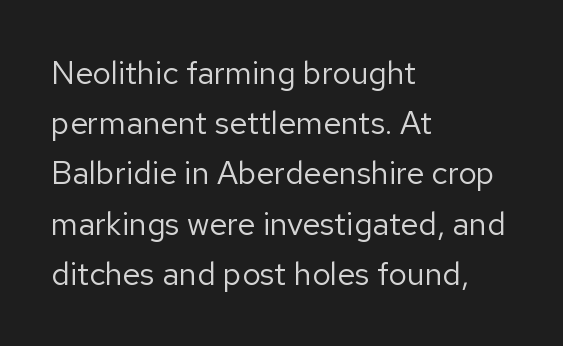
The image shows 32 px regular-weight sans-serif type, upright; set left-aligned, normal line spacing (1.57x), normal letter spacing, not underlined; low stroke contrast and a medium x-height.
